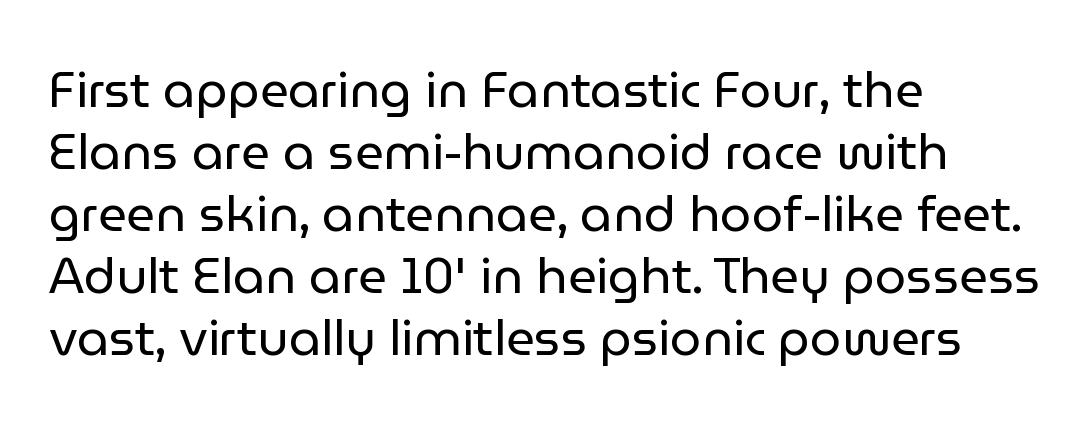
{"serif": "no", "italic": "no", "bold": "no", "weight": "regular", "width": "normal", "stroke_contrast": "low", "x_height": "medium", "monospaced": "no", "underline": "no", "align": "left", "line_spacing_ratio": 1.24, "letter_spacing": "normal", "letter_spacing_em": 0.0, "glyph_px": 50}
